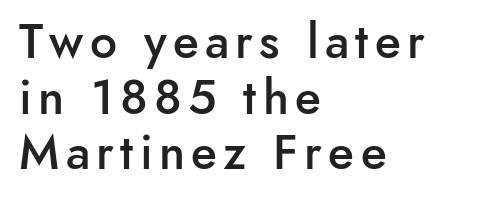
Typographic density is moderately raised because the face is semibold. Glance below the letters and you will spot only blank space. Line starts are locked; line ends wander. Each letter's strokes conclude bluntly, with no projecting serifs. The axis of the letterforms is exactly vertical. Proportional: the letters do not fall into vertical columns.
